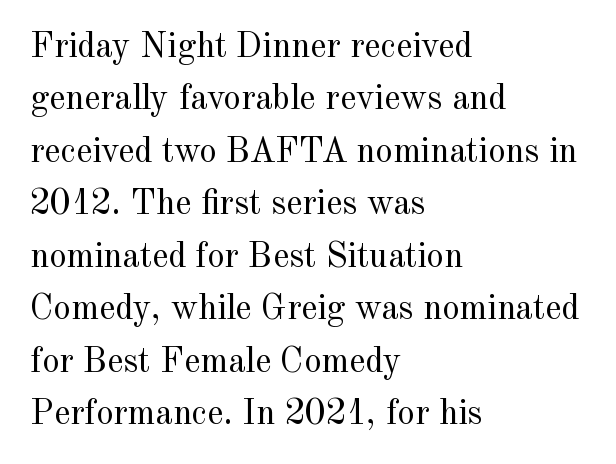
The image shows 35 px regular-weight serif type, upright; set left-aligned, normal line spacing (1.5x), normal letter spacing, not underlined; a small x-height.
